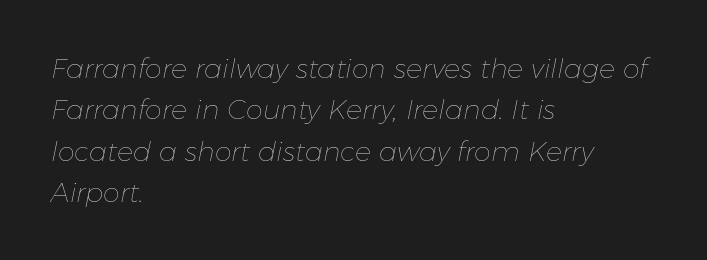
{"italic": "yes", "lean": "right", "slant_degrees": 11, "bold": "no", "underline": "no", "align": "left", "line_spacing": "normal", "line_spacing_ratio": 1.53, "letter_spacing": "normal", "letter_spacing_em": 0.0, "glyph_px": 27}
